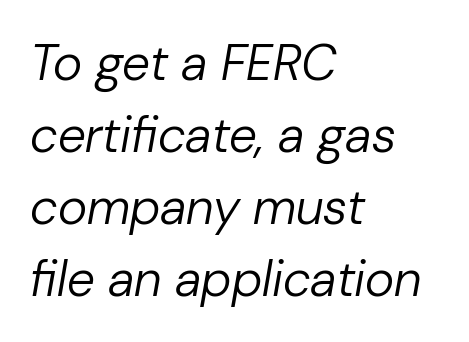
The leading is moderate, giving the passage an even texture. Notice how the stems are inclined rather than vertical — that's the hallmark of italics. Characters follow at the spacing the type designer built in. Is this a fixed-width face? No — the glyphs have proportional, varying widths. A quiet, ordinary-to-light weight characterises the typeface. Where is the straight margin? On the left.
